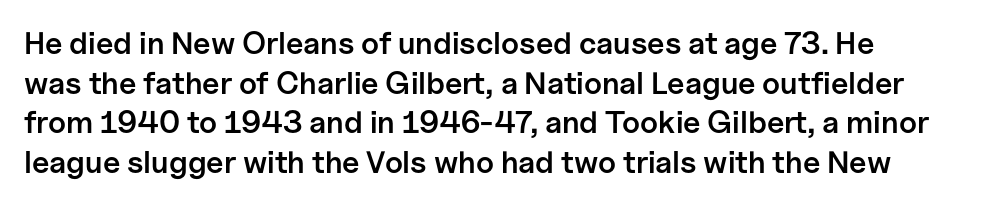
The image shows 31 px semibold sans-serif type, upright; set normal line spacing (1.28x), normal letter spacing, not underlined; low stroke contrast and a medium x-height.
